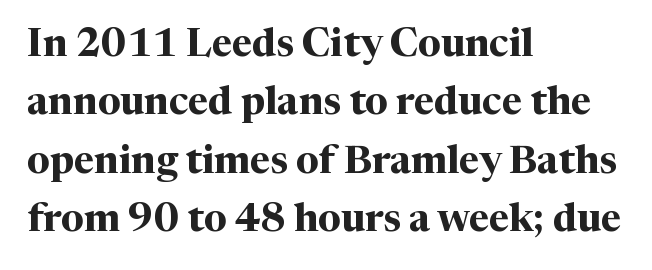
The image shows 39 px bold serif type, upright; set left-aligned, normal line spacing (1.5x), normal letter spacing, not underlined; medium stroke contrast and a medium x-height.
